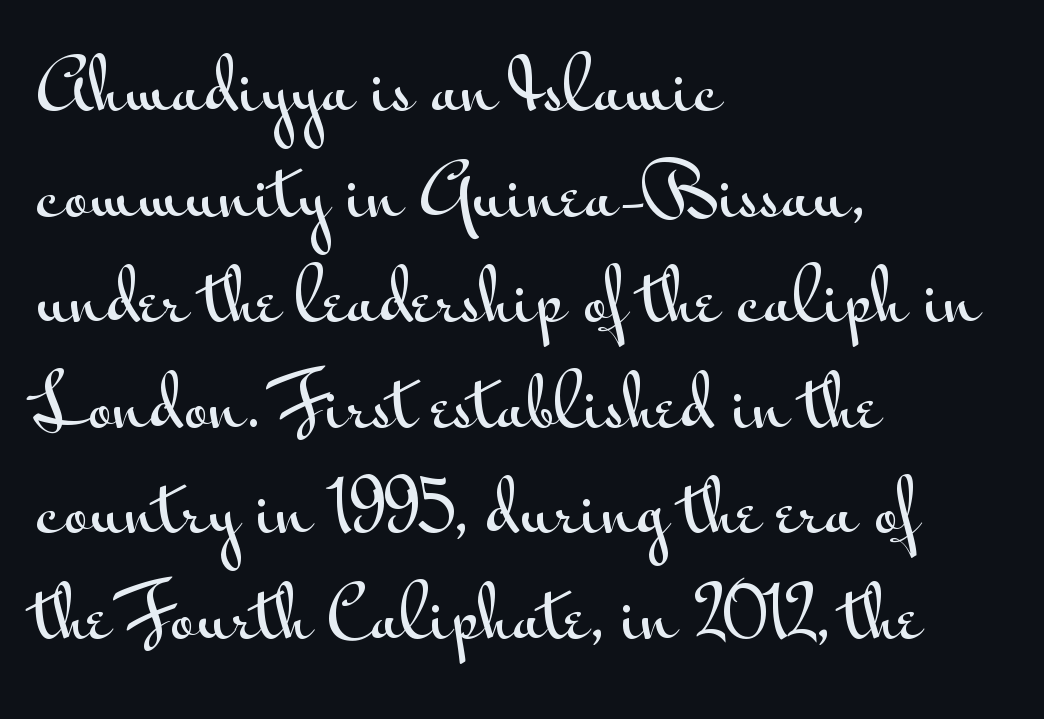
The image shows 69 px wide sans-serif type; set left-aligned, normal line spacing (1.53x), normal letter spacing, not underlined; medium stroke contrast and a small x-height.
